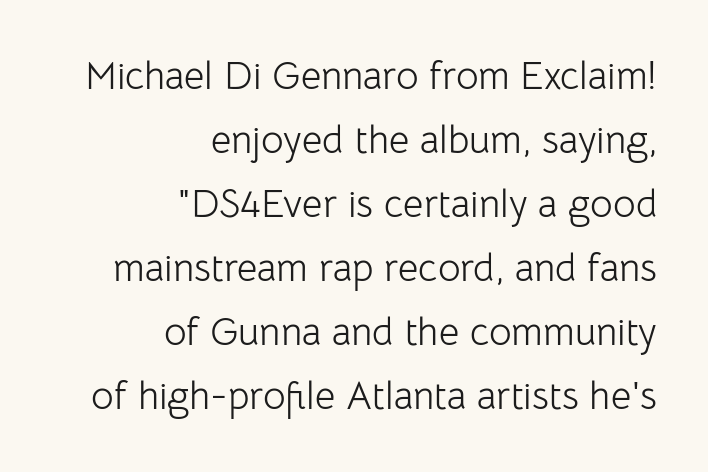
Each new line begins a customary step beneath the previous one. Characters follow at the spacing the type designer built in. The passage shown is typed in a proportional face where columns would drift. Posture: upright roman.
